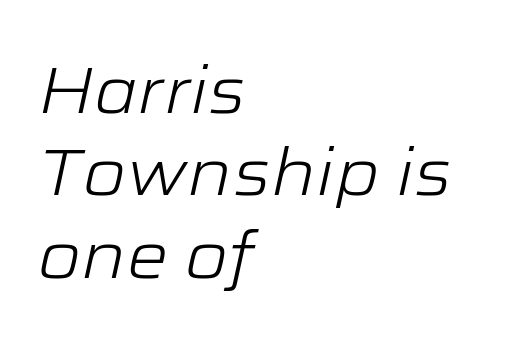
The image shows 66 px light, wide type, italic (leaning right); set left-aligned, normal line spacing (1.25x), normal letter spacing, not underlined; low stroke contrast and a medium x-height.
